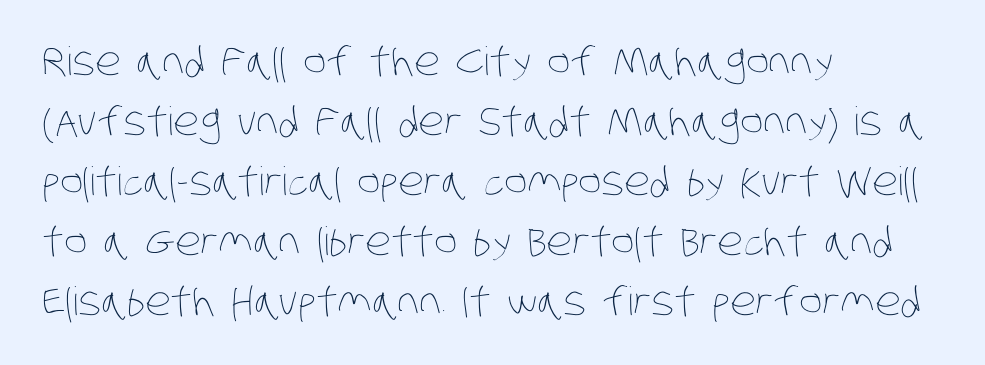
The image shows 39 px thin, condensed type; set left-aligned, normal line spacing (1.54x), normal letter spacing, not underlined; low stroke contrast and a large x-height.
